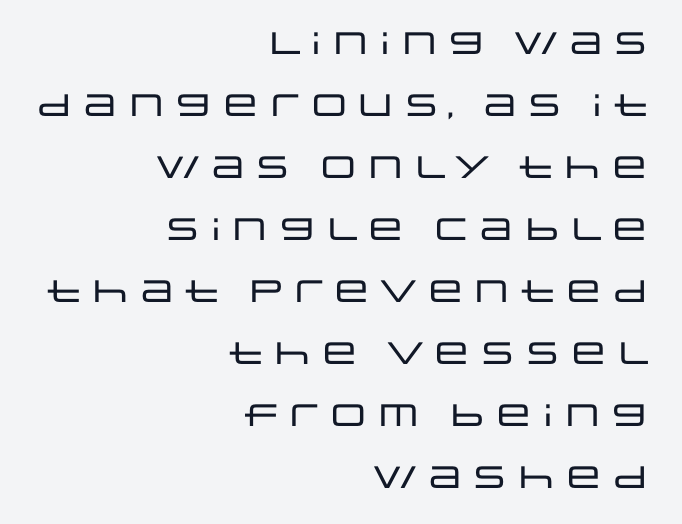
Q: Is the text italic (slanted)? A: No, it is upright.
Q: Is the typeface a serif or a sans-serif typeface? A: Sans-serif.
Q: Is the text underlined? A: No.
Q: How is the paragraph aligned? A: Right-aligned.
Q: Is the spacing between letters normal or unusually wide? A: Normal.
Q: Is the spacing between lines tight, normal or loose? A: Loose.
Q: Width (condensed, normal, or wide)? A: Wide.
Q: Stroke contrast? A: Low.
Q: x-height? A: Large.
Q: Monospaced? A: No.
